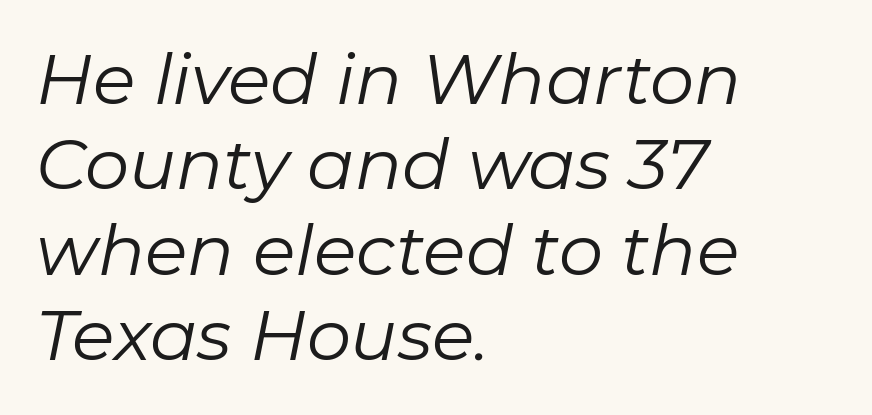
The image shows 70 px regular-weight type, italic (leaning right); set left-aligned, line spacing 1.22x, normal letter spacing, not underlined; low stroke contrast and a medium x-height.
